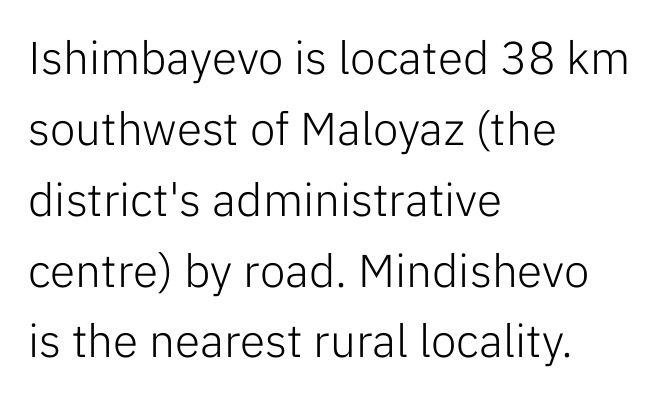
The lettering stays uniformly vertical, giving the passage a roman look. Inter-character spacing is left at the font's built-in metrics. Notice how descenders clear the ascenders below comfortably — that's standard leading. Is this a fixed-width face? No — the glyphs have proportional, varying widths.
